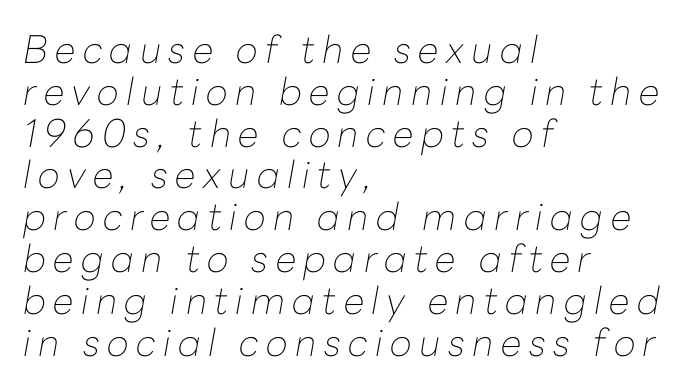
Q: Is the text bold? A: No.
Q: Is the text italic (slanted)? A: Yes, it leans right by about 10 degrees.
Q: Is the text underlined? A: No.
Q: How is the paragraph aligned? A: Left-aligned.
Q: Is the spacing between lines tight, normal or loose? A: Tight.
Q: Width (condensed, normal, or wide)? A: Normal.
Q: Stroke contrast? A: Low.
Q: x-height? A: Medium.
Q: Monospaced? A: No.
